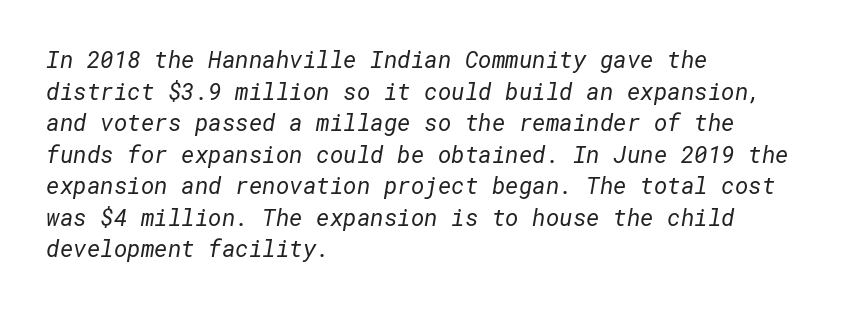
Nothing heavy about these letters — not bold at all. You could call the tracking neutral — neither tight nor loose. Is there much room between lines? A standard amount, neither cramped nor airy. Horizontally, the lines are justified to the leading edge only.
